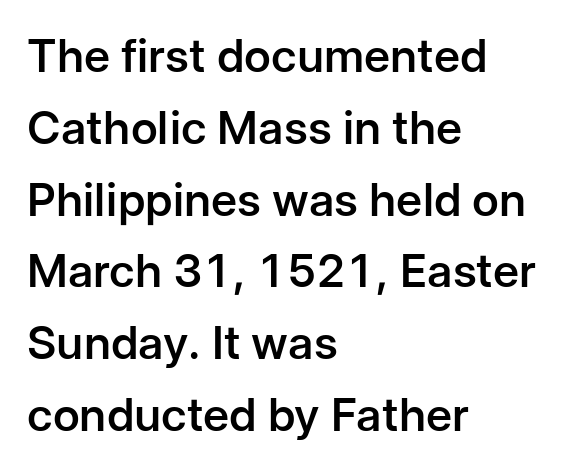
{"serif": "no", "italic": "no", "bold": "semi", "weight": "semibold", "width": "normal", "stroke_contrast": "low", "x_height": "medium", "monospaced": "no", "underline": "no", "align": "left", "line_spacing": "normal", "line_spacing_ratio": 1.56, "letter_spacing": "normal", "letter_spacing_em": 0.0, "glyph_px": 46}
